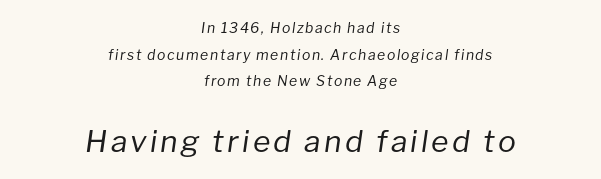
{"italic": "yes", "lean": "right", "slant_degrees": 8, "bold": "no", "weight": "regular", "width": "normal", "stroke_contrast": "low", "x_height": "medium", "monospaced": "no", "underline": "no", "align": "center", "line_spacing": "loose", "line_spacing_ratio": 1.9, "larger_block": "second", "size_ratio": 2.14, "glyph_px": 30}
